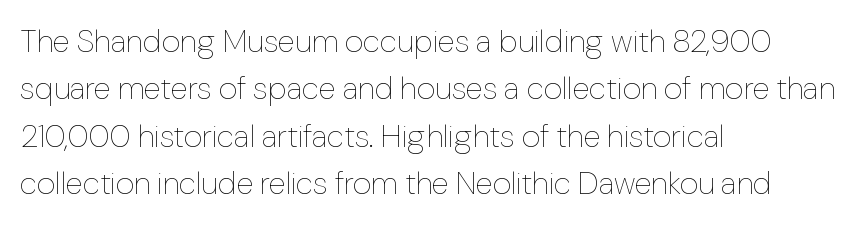
The image shows 32 px thin type, upright; set left-aligned, normal line spacing (1.48x), normal letter spacing, not underlined; low stroke contrast and a medium x-height.
